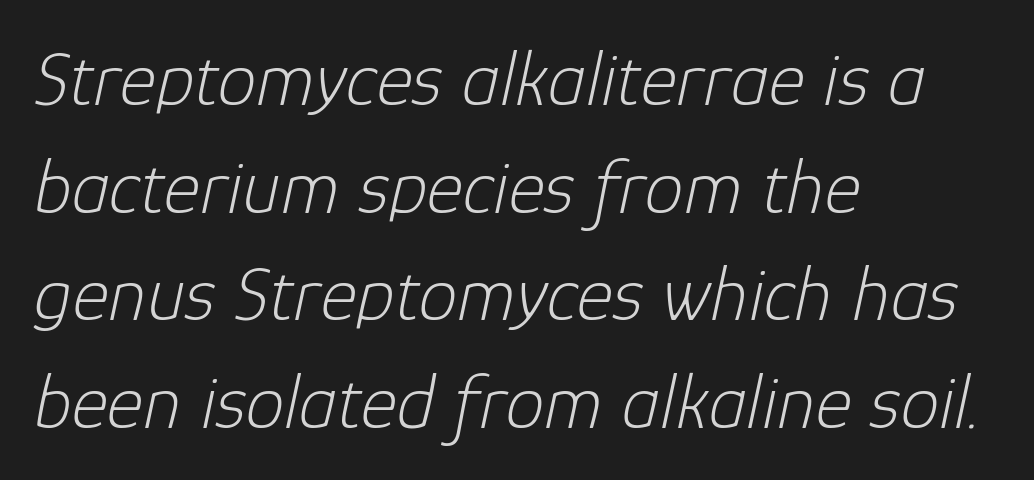
Interline gaps are of average width in this sample. The letters advance in unequal steps, a hallmark of proportional type. There's an unmistakable incline to the writing here. The passage shown is not underscored anywhere. A student would call this left alignment; a typographer would say flush left, rag right.
